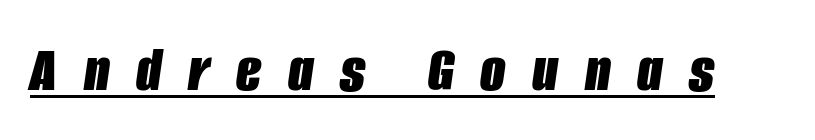
This sample has the flowing, uneven cadence of proportional lettering. Each line of the rendering has a horizontal stroke beneath the glyphs. Summary of weight: heavy, a full bold. Tracking value appears strongly positive — letters spread wide. The font's italic variant was chosen for this text.
